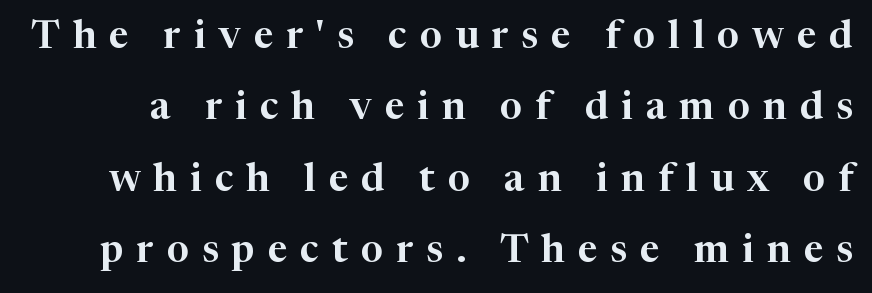
Q: Is the text italic (slanted)? A: No, it is upright.
Q: Is the typeface a serif or a sans-serif typeface? A: Serif.
Q: Is the text underlined? A: No.
Q: Is the spacing between letters normal or unusually wide? A: Unusually wide.
Q: Width (condensed, normal, or wide)? A: Normal.
Q: Stroke contrast? A: High.
Q: x-height? A: Medium.
Q: Monospaced? A: No.
